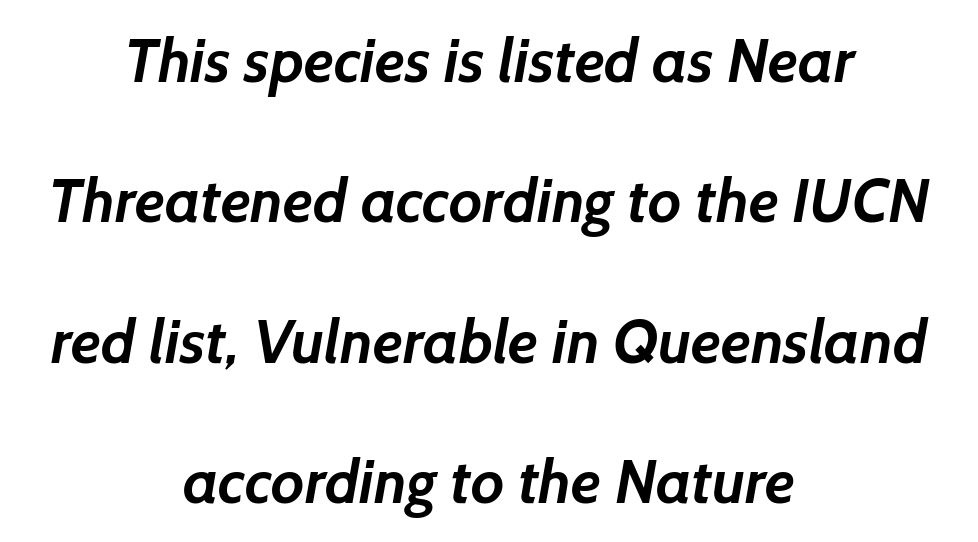
Compared with a flush-left layout, this one balances lines on the center instead. A typesetter would call this zero additional tracking. I'd call this a sans setting — the letters go barefoot. Pretty heavy lettering here — definitely bold.
